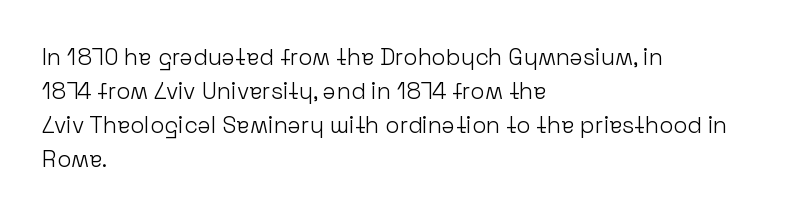
Q: Is the text bold? A: No.
Q: Is the text italic (slanted)? A: No, it is upright.
Q: Is the text underlined? A: No.
Q: How is the paragraph aligned? A: Left-aligned.
Q: Is the spacing between letters normal or unusually wide? A: Normal.
Q: Is the spacing between lines tight, normal or loose? A: Normal.
